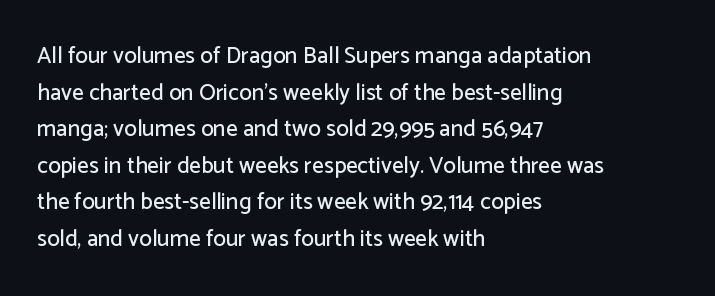
Q: Is the text italic (slanted)? A: No, it is upright.
Q: Is the text underlined? A: No.
Q: How is the paragraph aligned? A: Left-aligned.
Q: Is the spacing between letters normal or unusually wide? A: Normal.
Q: Is the spacing between lines tight, normal or loose? A: Normal.
